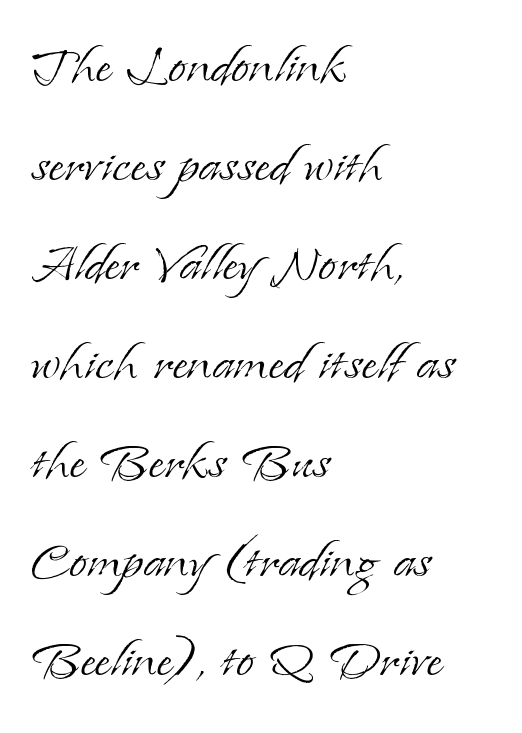
The image shows 66 px light serif type; set left-aligned, normal line spacing (1.5x), normal letter spacing, not underlined; low stroke contrast and a small x-height.
